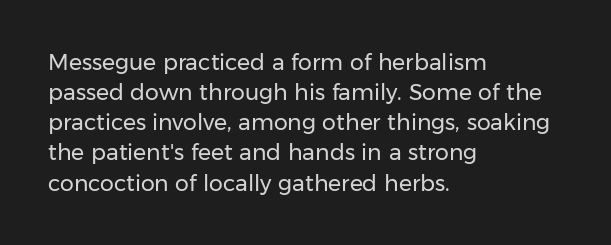
The letterforms sit shoulder to shoulder at normal distance. The space directly below the letters is spotless. Counters stay open thanks to moderate or lighter strokes. The vertical gap from one line to the next is medium. Ascenders rise straight up at ninety degrees. The ragged edge is on the right, which tells us the setting is flush left.
